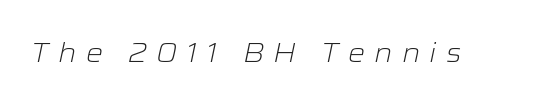
The strokes are not fattened; the text isn't bold. You can tell it's italic because the verticals aren't actually vertical. The strip under each line holds only bare page. The tracking jumps out immediately: characters are airy and widely separated.
